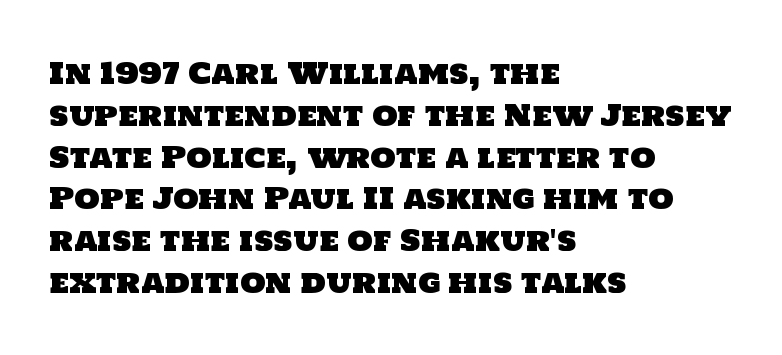
Plain, unruled lines of type. The setting favours the left margin, as ordinary paragraphs usually do. These lines are composed in type without serifs. Each letter keeps its own natural width here, so spacing adapts to shape.
